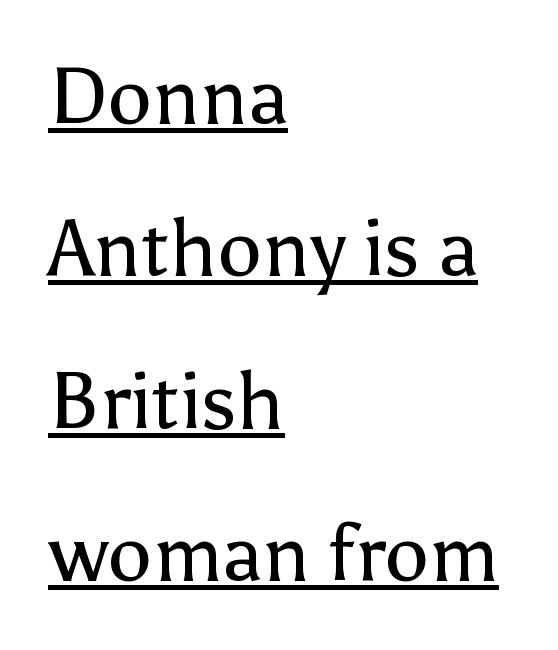
Q: Is the text bold? A: No.
Q: Is the text italic (slanted)? A: No, it is upright.
Q: Is the typeface a serif or a sans-serif typeface? A: Sans-serif.
Q: Is the text underlined? A: Yes.
Q: How is the paragraph aligned? A: Left-aligned.
Q: Is the spacing between letters normal or unusually wide? A: Normal.
Q: Is the spacing between lines tight, normal or loose? A: Loose.
Q: Width (condensed, normal, or wide)? A: Normal.
Q: Stroke contrast? A: Low.
Q: x-height? A: Medium.
Q: Monospaced? A: No.
